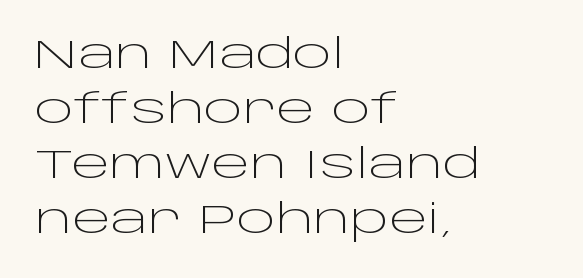
The image shows 41 px light, wide sans-serif type, upright; set left-aligned, normal line spacing (1.34x), normal letter spacing, not underlined; low stroke contrast and a large x-height.
